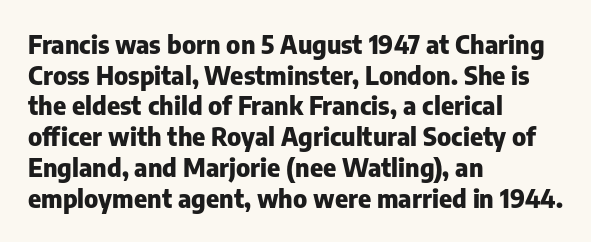
The image shows 25 px bold type, upright; set left-aligned, line spacing 1.23x, normal letter spacing, not underlined.
